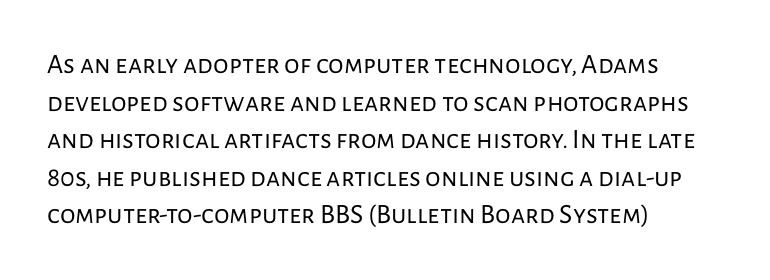
{"serif": "no", "italic": "no", "bold": "no", "weight": "regular", "width": "normal", "stroke_contrast": "low", "x_height": "medium", "monospaced": "no", "underline": "no", "align": "left", "line_spacing": "normal", "line_spacing_ratio": 1.34, "letter_spacing": "normal", "letter_spacing_em": 0.0, "glyph_px": 28}
